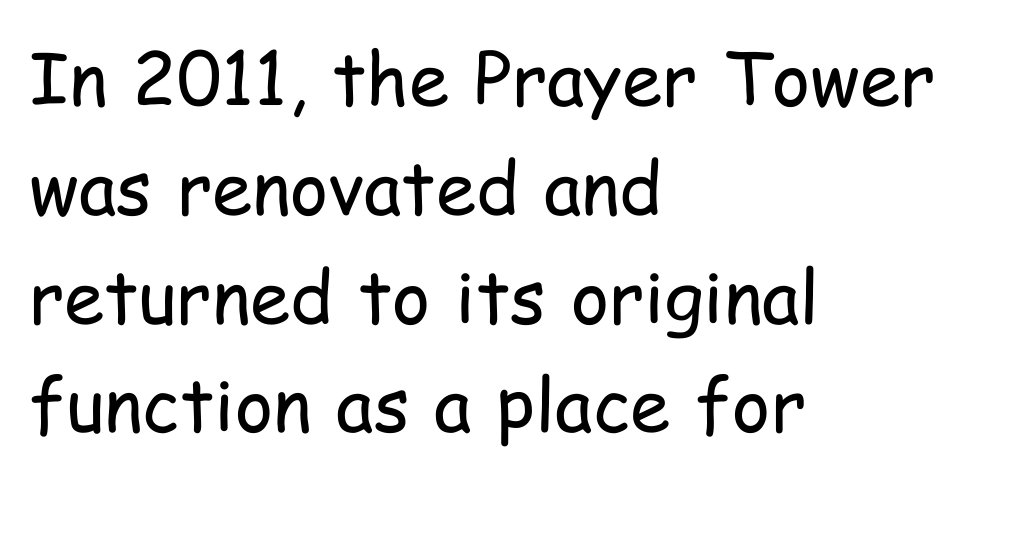
Serifs: no, the terminals of the letterforms are clean. Rendered with straight, roman letterforms. Stems and bowls with no extra thickness — not bold. Descenders hang freely into open space.
